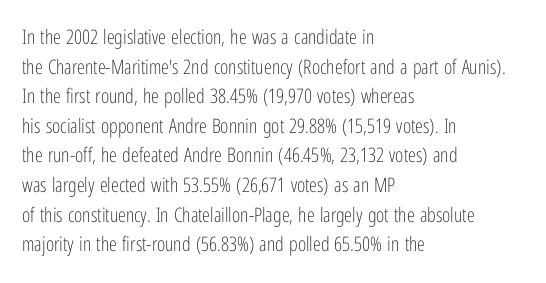
Q: Is the text bold? A: No.
Q: Is the text italic (slanted)? A: No, it is upright.
Q: Is the text underlined? A: No.
Q: How is the paragraph aligned? A: Left-aligned.
Q: Is the spacing between letters normal or unusually wide? A: Normal.
Q: Is the spacing between lines tight, normal or loose? A: Normal.
